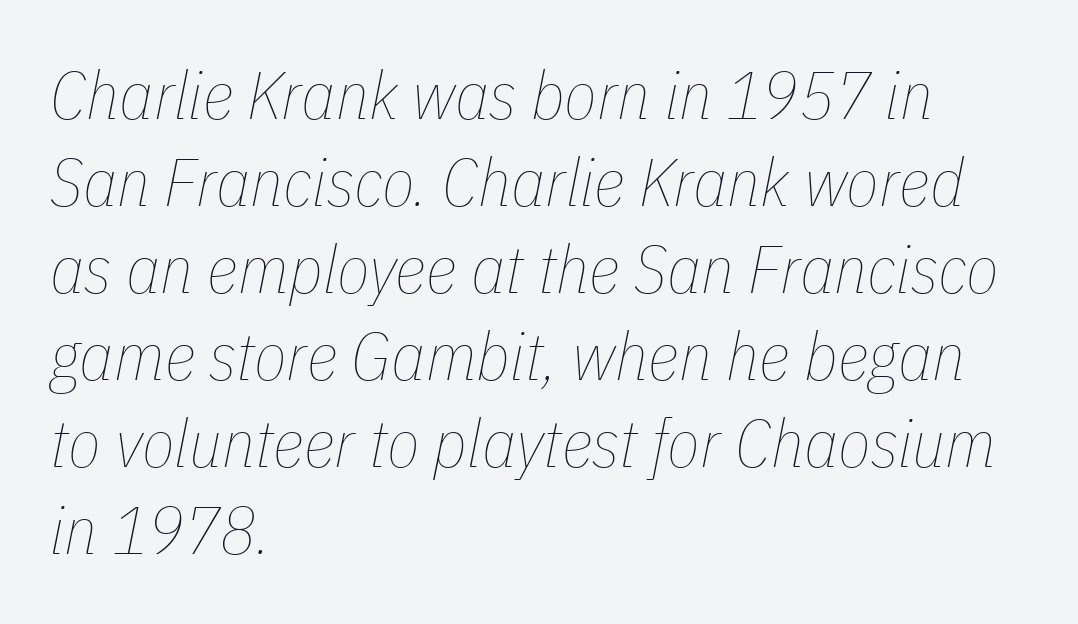
{"italic": "yes", "lean": "right", "slant_degrees": 11, "bold": "no", "weight": "thin", "width": "condensed", "stroke_contrast": "low", "x_height": "medium", "monospaced": "no", "underline": "no", "align": "left", "line_spacing": "normal", "line_spacing_ratio": 1.3, "letter_spacing": "normal", "letter_spacing_em": 0.0, "glyph_px": 67}
